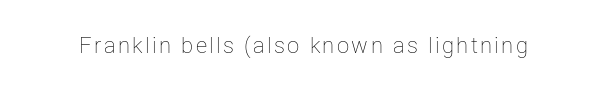
{"italic": "no", "bold": "no", "underline": "no", "glyph_px": 22}
